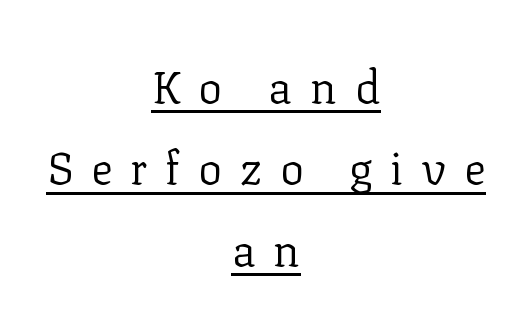
Q: Is the text bold? A: No.
Q: Is the text italic (slanted)? A: No, it is upright.
Q: Is the typeface a serif or a sans-serif typeface? A: Serif.
Q: Is the text underlined? A: Yes.
Q: How is the paragraph aligned? A: Centered.
Q: Is the spacing between letters normal or unusually wide? A: Unusually wide.
Q: Width (condensed, normal, or wide)? A: Normal.
Q: Stroke contrast? A: Low.
Q: x-height? A: Medium.
Q: Monospaced? A: No.
